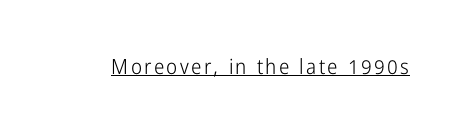
The image shows 21 px text type, upright; set underlined.
